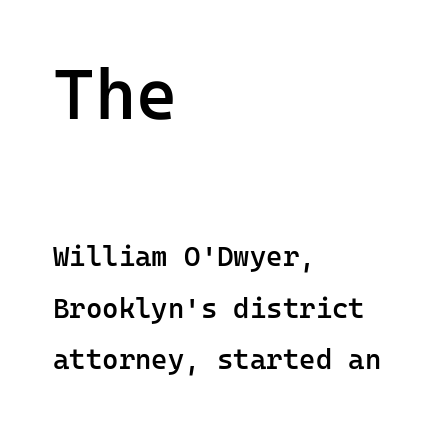
A clean baseline with only descenders dipping below it. Two sizes are in play, and the larger belongs to the first block. A classic flush-left, rag-right setting is used for this passage. Is this a fixed-width face? Yes — each glyph sits in an identical cell.
